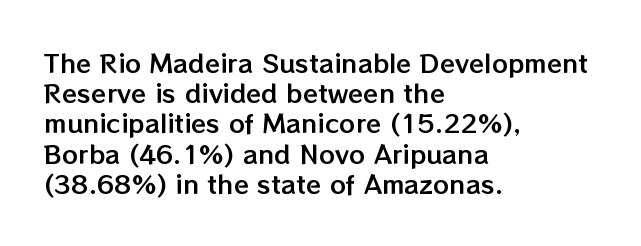
{"italic": "no", "underline": "no", "align": "left", "line_spacing_ratio": 1.21, "letter_spacing": "normal", "letter_spacing_em": 0.0, "glyph_px": 25}
